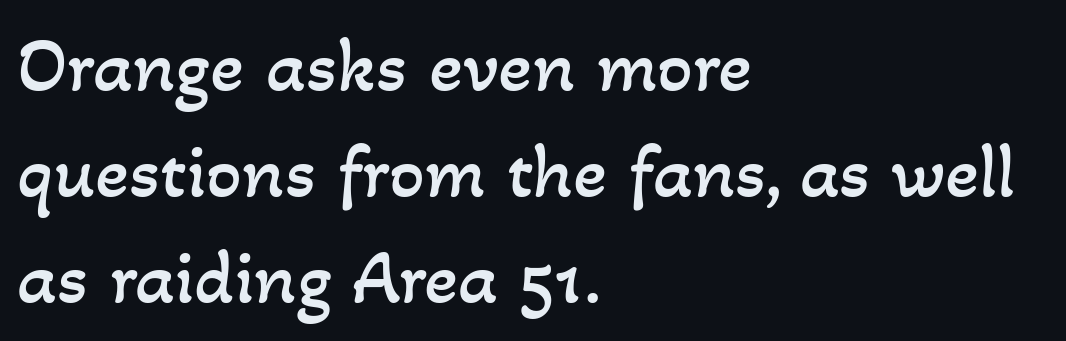
{"bold": "no", "weight": "regular", "width": "normal", "stroke_contrast": "low", "x_height": "small", "monospaced": "no", "underline": "no", "align": "left", "line_spacing": "normal", "line_spacing_ratio": 1.34, "letter_spacing": "normal", "letter_spacing_em": 0.0, "glyph_px": 79}
